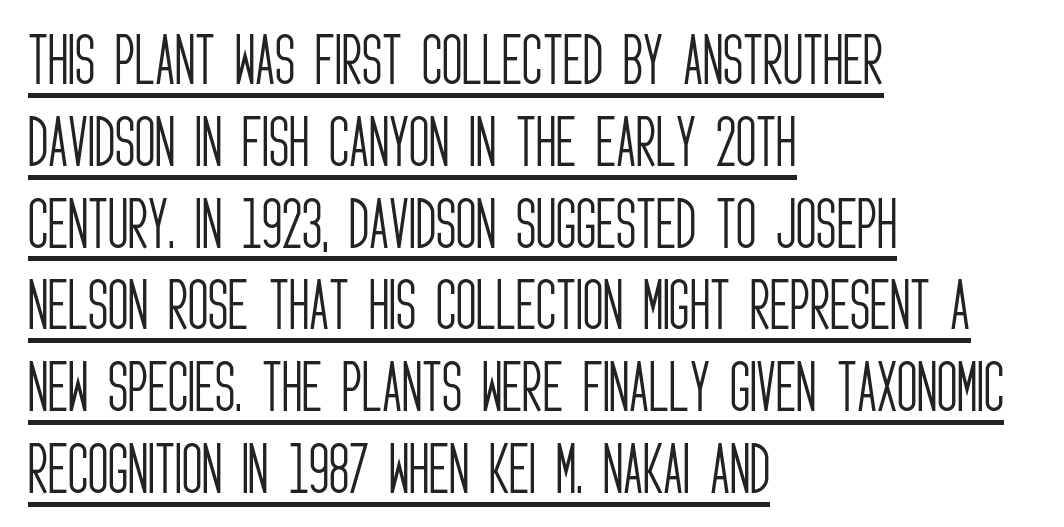
Stems and bowls with no extra thickness — not bold. To sum up the face: it is a sans, with no serifs. Spacing between characters is what you'd get straight out of the box. Compared with a centered layout, this one pins lines to the left instead.
